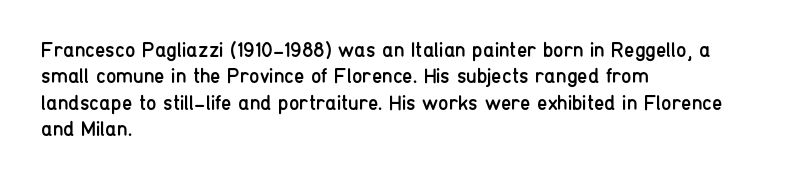
The rendering uses a moderate line-height, typical for paragraphs. Only glyphs here, with clear space below each row. The passage is arranged the way most books set body copy — flush left. Spacing between characters is what you'd get straight out of the box.
